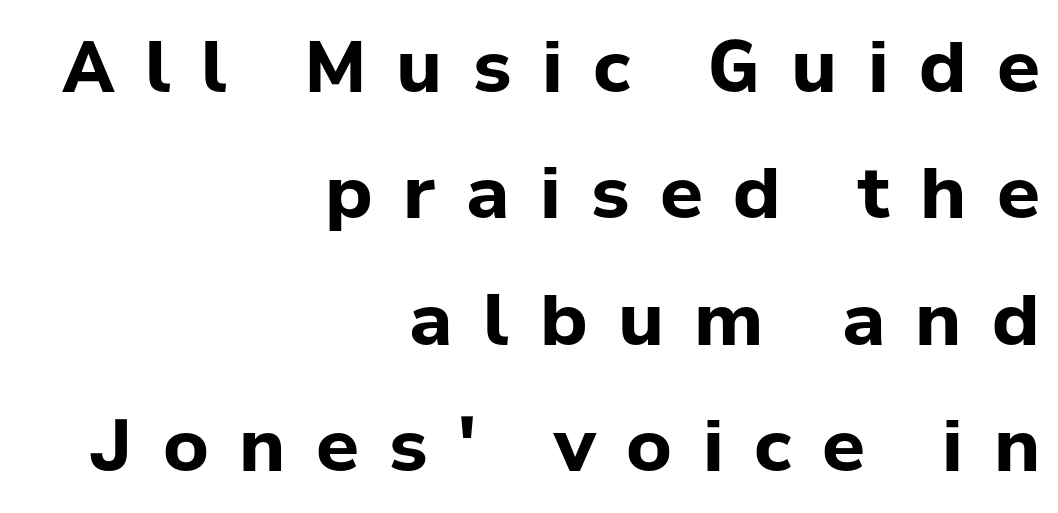
{"serif": "no", "italic": "no", "bold": "yes", "weight": "bold", "width": "normal", "stroke_contrast": "low", "x_height": "medium", "monospaced": "no", "underline": "no", "align": "right", "line_spacing_ratio": 1.78, "letter_spacing": "wide", "letter_spacing_em": 0.43, "glyph_px": 71}
